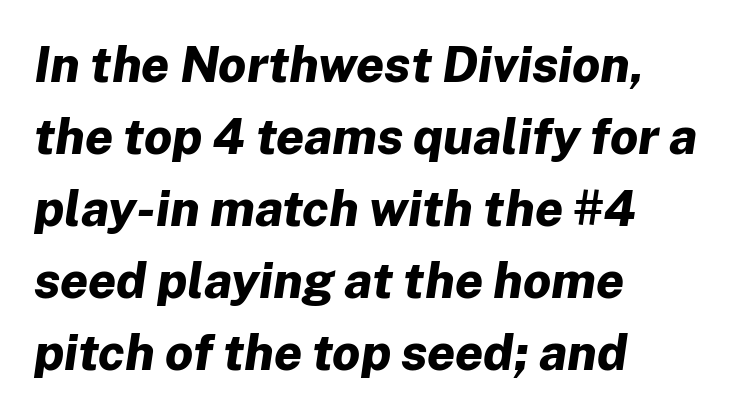
The image shows 50 px bold type, italic (leaning right); set left-aligned, normal line spacing (1.44x), normal letter spacing, not underlined; low stroke contrast and a medium x-height.
